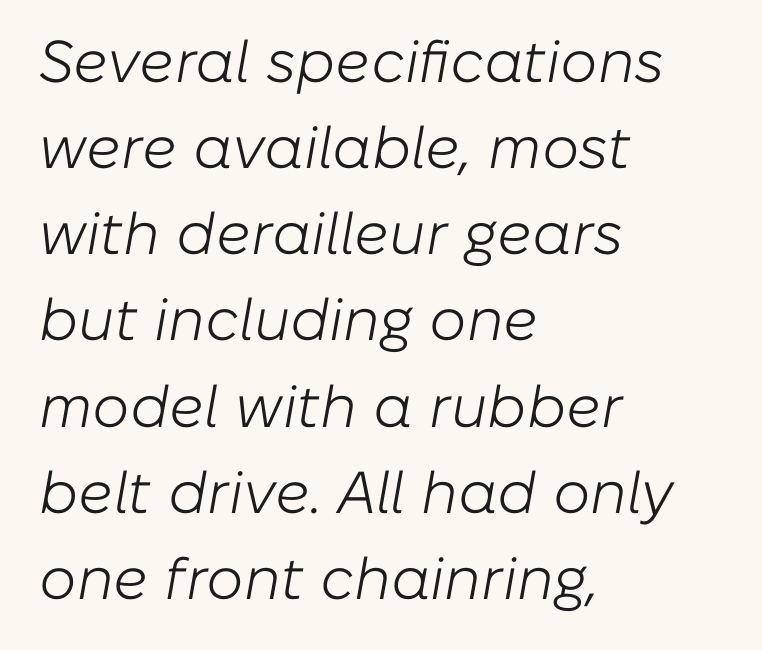
Q: Is the text bold? A: No.
Q: Is the text italic (slanted)? A: Yes, it leans right by about 10 degrees.
Q: Is the text underlined? A: No.
Q: How is the paragraph aligned? A: Left-aligned.
Q: Is the spacing between letters normal or unusually wide? A: Normal.
Q: Is the spacing between lines tight, normal or loose? A: Normal.
Q: Width (condensed, normal, or wide)? A: Normal.
Q: Stroke contrast? A: Low.
Q: x-height? A: Medium.
Q: Monospaced? A: No.
